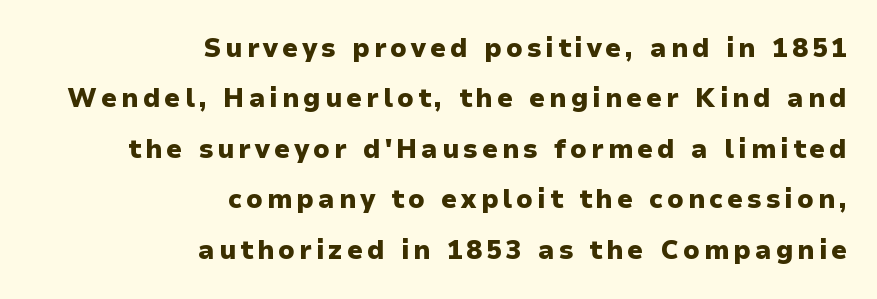
Notice the wide empty band between every row — that's loose leading. The baseline area is clear. Horizontal alignment here is rightward, an uncommon choice for prose. The typesetting leans heavy: a genuine bold.
